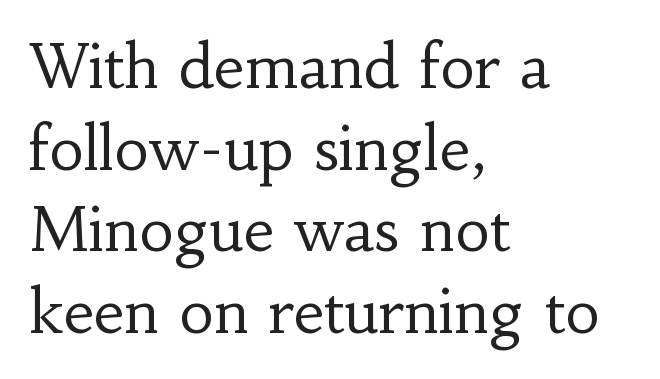
{"serif": "yes", "italic": "no", "bold": "no", "weight": "regular", "width": "normal", "stroke_contrast": "low", "x_height": "small", "monospaced": "no", "underline": "no", "align": "left", "line_spacing": "normal", "line_spacing_ratio": 1.36, "letter_spacing": "normal", "letter_spacing_em": 0.0, "glyph_px": 60}
